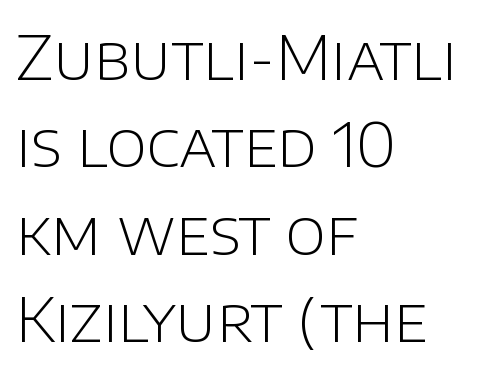
The image shows 62 px light sans-serif type, upright; set left-aligned, normal line spacing (1.41x), normal letter spacing, not underlined; low stroke contrast and a large x-height.
